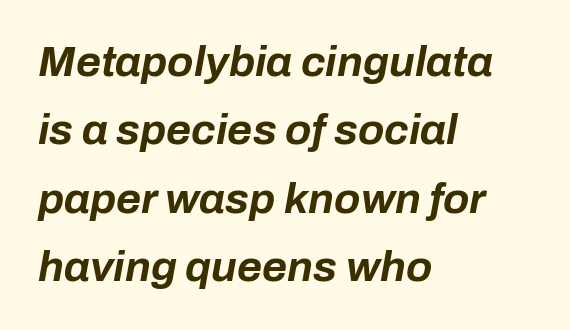
{"italic": "yes", "lean": "right", "slant_degrees": 10, "bold": "yes", "weight": "bold", "width": "normal", "stroke_contrast": "low", "x_height": "medium", "monospaced": "no", "underline": "no", "align": "left", "line_spacing": "normal", "line_spacing_ratio": 1.59, "letter_spacing": "normal", "letter_spacing_em": 0.0, "glyph_px": 43}
